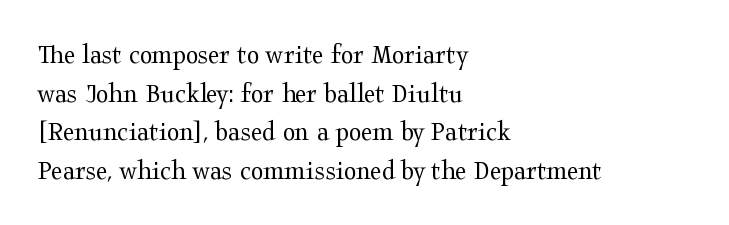
Q: Is the text bold? A: No.
Q: Is the text italic (slanted)? A: No, it is upright.
Q: Is the typeface a serif or a sans-serif typeface? A: Serif.
Q: Is the text underlined? A: No.
Q: How is the paragraph aligned? A: Left-aligned.
Q: Is the spacing between letters normal or unusually wide? A: Normal.
Q: Is the spacing between lines tight, normal or loose? A: Normal.
Q: Width (condensed, normal, or wide)? A: Wide.
Q: Stroke contrast? A: Medium.
Q: x-height? A: Medium.
Q: Monospaced? A: No.
